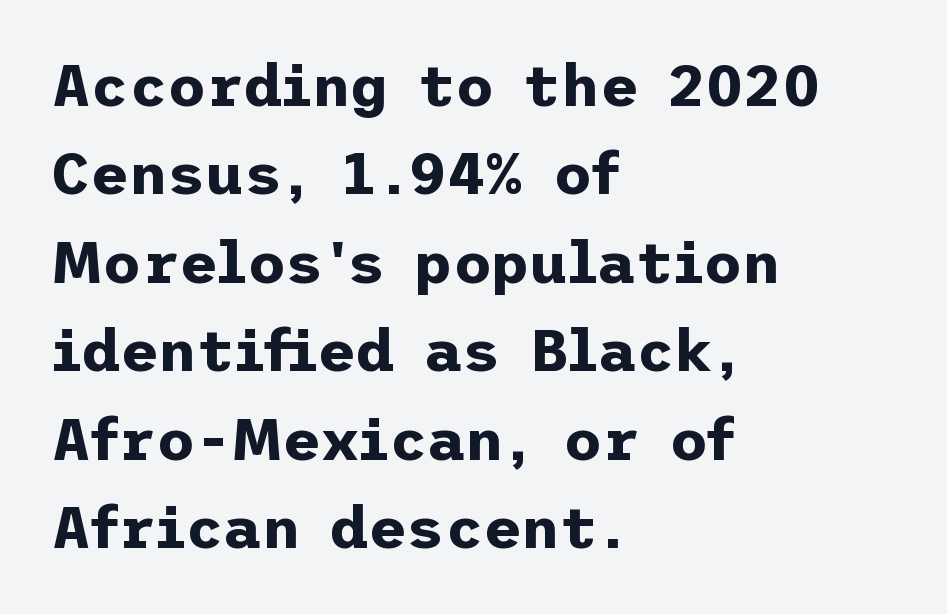
The image shows 59 px bold sans-serif type, upright; set left-aligned, normal line spacing (1.5x), normal letter spacing, not underlined; low stroke contrast and a medium x-height.
